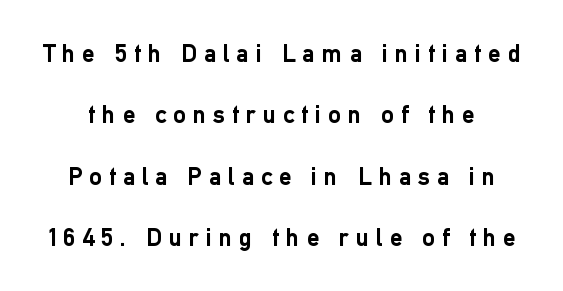
Characters remain perfectly vertical along every line. Is there much room between lines? Yes — plenty of vertical air separates them. Check the space under the baseline: it is left empty. Here the glyphs are tracked loosely, breaking word shapes into spaced letters. Stroke thickness is high; the sample reads as a true bold.
